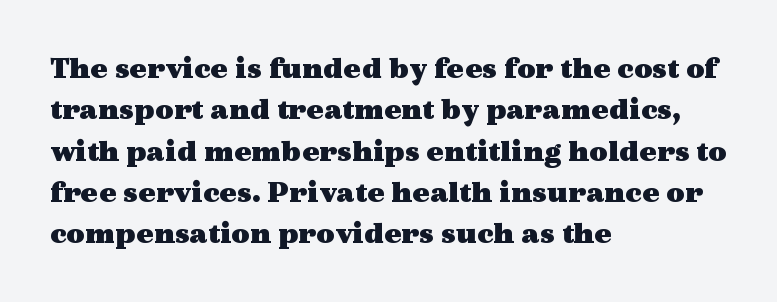
The image shows 32 px heavy, wide serif type, upright; set left-aligned, normal line spacing (1.29x), normal letter spacing, not underlined; a medium x-height.
